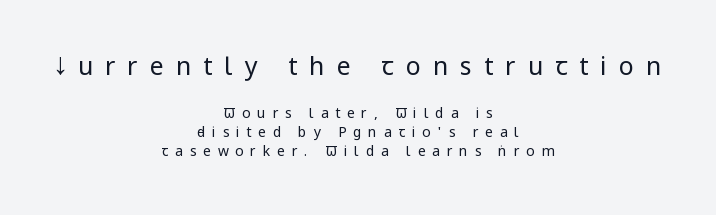
{"italic": "no", "bold": "no", "underline": "no", "align": "center", "line_spacing": "normal", "line_spacing_ratio": 1.34, "letter_spacing": "wide", "letter_spacing_em": 0.48, "larger_block": "first", "size_ratio": 1.79, "glyph_px": 25}
